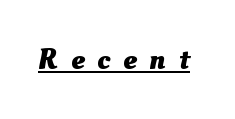
Q: Is the text bold? A: Yes.
Q: Is the text underlined? A: Yes.
Q: Is the spacing between letters normal or unusually wide? A: Unusually wide.
Q: Width (condensed, normal, or wide)? A: Normal.
Q: Stroke contrast? A: Medium.
Q: x-height? A: Small.
Q: Monospaced? A: No.
